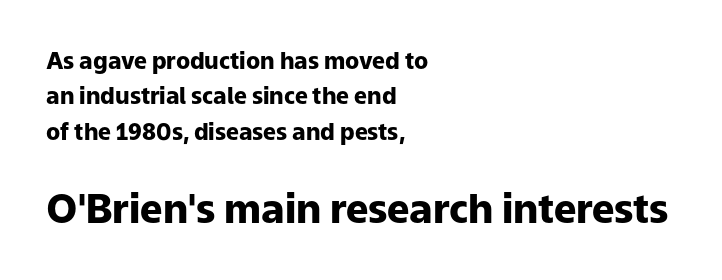
Q: Is the text bold? A: Yes.
Q: Is the text italic (slanted)? A: No, it is upright.
Q: Is the typeface a serif or a sans-serif typeface? A: Sans-serif.
Q: Is the text underlined? A: No.
Q: How is the paragraph aligned? A: Left-aligned.
Q: Is the spacing between letters normal or unusually wide? A: Normal.
Q: Is the spacing between lines tight, normal or loose? A: Normal.
Q: Which block of text is set in a larger size, the first (top) or the second (bottom)? A: The second (bottom) one.
Q: Width (condensed, normal, or wide)? A: Normal.
Q: Stroke contrast? A: Low.
Q: x-height? A: Medium.
Q: Monospaced? A: No.
